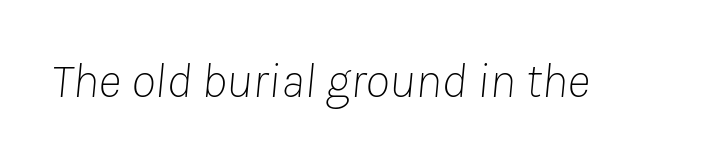
Underlining? Definitely not there. Weight: not bold — regular or lighter. Glyph-to-glyph distance matches everyday printed text. Proportional: the letters do not fall into vertical columns.
